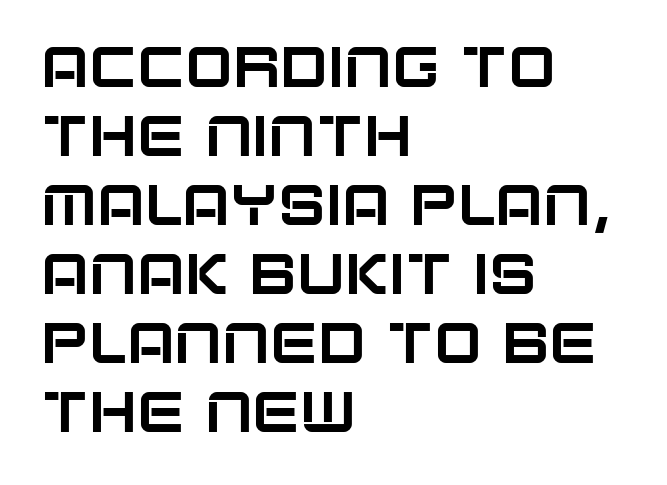
Q: Is the text italic (slanted)? A: No, it is upright.
Q: Is the typeface a serif or a sans-serif typeface? A: Sans-serif.
Q: Is the text underlined? A: No.
Q: How is the paragraph aligned? A: Left-aligned.
Q: Is the spacing between letters normal or unusually wide? A: Normal.
Q: Width (condensed, normal, or wide)? A: Normal.
Q: Stroke contrast? A: Low.
Q: x-height? A: Large.
Q: Monospaced? A: No.
